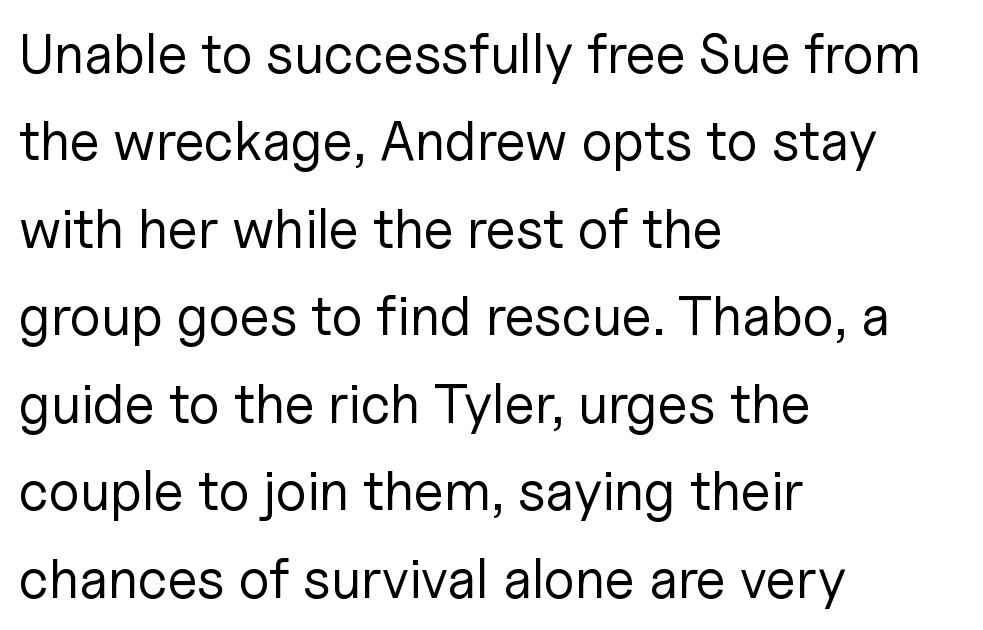
{"serif": "no", "italic": "no", "bold": "no", "weight": "regular", "width": "normal", "stroke_contrast": "low", "x_height": "medium", "monospaced": "no", "underline": "no", "align": "left", "line_spacing": "normal", "line_spacing_ratio": 1.59, "letter_spacing": "normal", "letter_spacing_em": 0.0, "glyph_px": 55}
